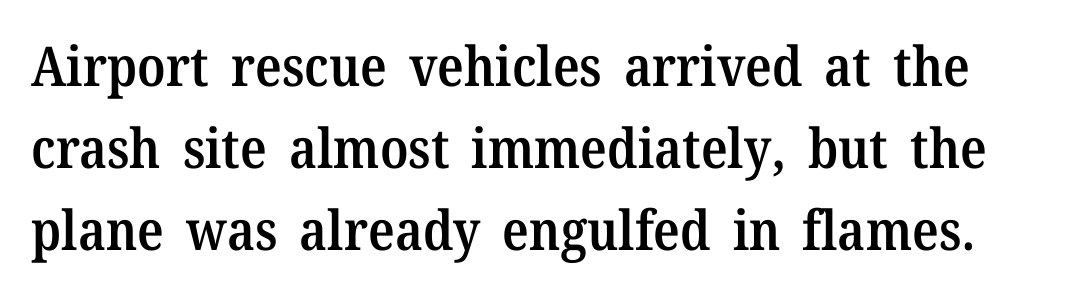
The image shows 55 px semibold serif type, upright; set normal line spacing (1.49x), normal letter spacing, not underlined; medium stroke contrast and a medium x-height.
